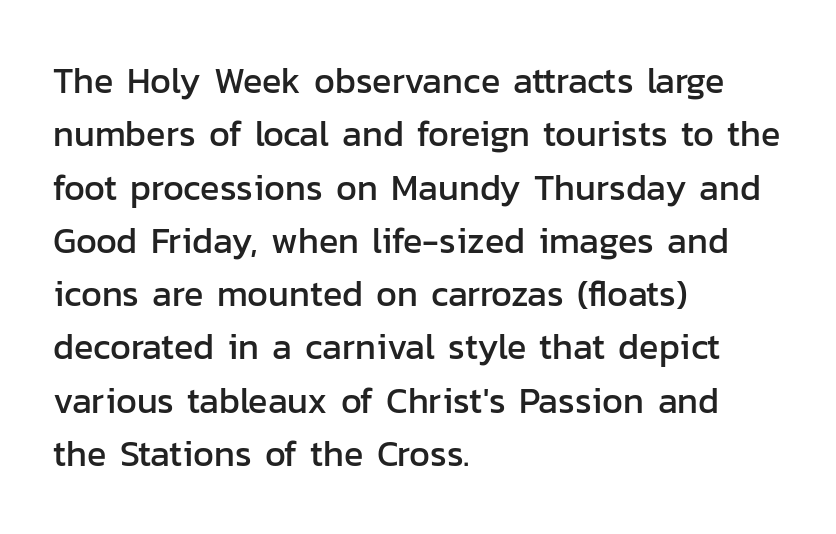
Q: Is the text italic (slanted)? A: No, it is upright.
Q: Is the typeface a serif or a sans-serif typeface? A: Sans-serif.
Q: Is the text underlined? A: No.
Q: How is the paragraph aligned? A: Left-aligned.
Q: Is the spacing between letters normal or unusually wide? A: Normal.
Q: Is the spacing between lines tight, normal or loose? A: Normal.
Q: Width (condensed, normal, or wide)? A: Normal.
Q: Stroke contrast? A: Low.
Q: x-height? A: Medium.
Q: Monospaced? A: No.
